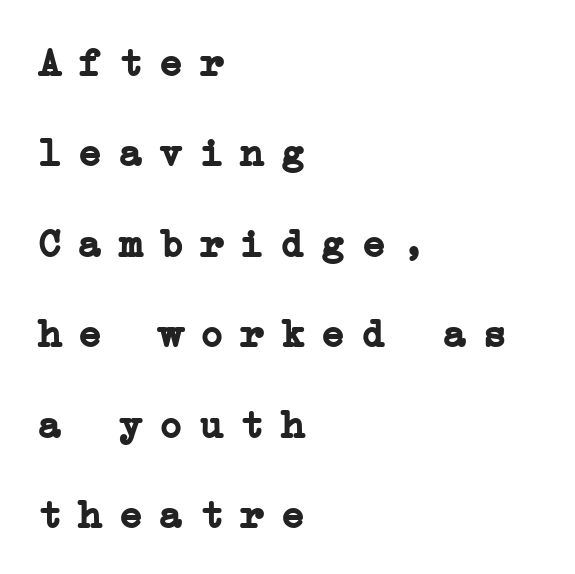
The image shows 40 px semibold serif type, upright; set left-aligned, loose line spacing (2.26x), unusually wide letter spacing (+0.41 em), not underlined; low stroke contrast and a medium x-height.
